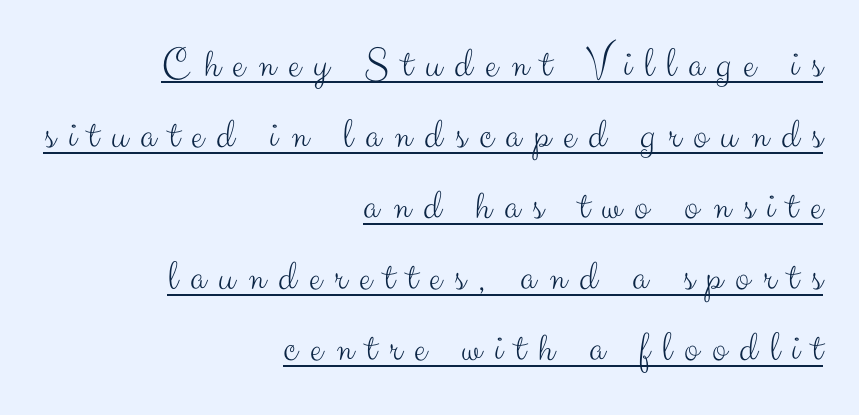
{"serif": "no", "bold": "no", "weight": "light", "width": "normal", "stroke_contrast": "medium", "x_height": "small", "monospaced": "no", "underline": "yes", "align": "right", "line_spacing": "normal", "line_spacing_ratio": 1.65, "letter_spacing": "wide", "letter_spacing_em": 0.3, "glyph_px": 43}
